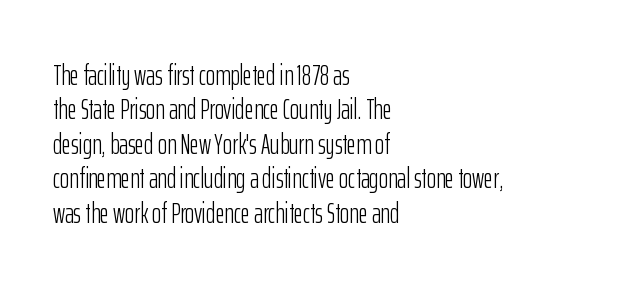
Q: Is the text bold? A: No.
Q: Is the text italic (slanted)? A: No, it is upright.
Q: Is the typeface a serif or a sans-serif typeface? A: Sans-serif.
Q: Is the text underlined? A: No.
Q: How is the paragraph aligned? A: Left-aligned.
Q: Is the spacing between letters normal or unusually wide? A: Normal.
Q: Width (condensed, normal, or wide)? A: Condensed.
Q: Stroke contrast? A: Low.
Q: x-height? A: Medium.
Q: Monospaced? A: No.
